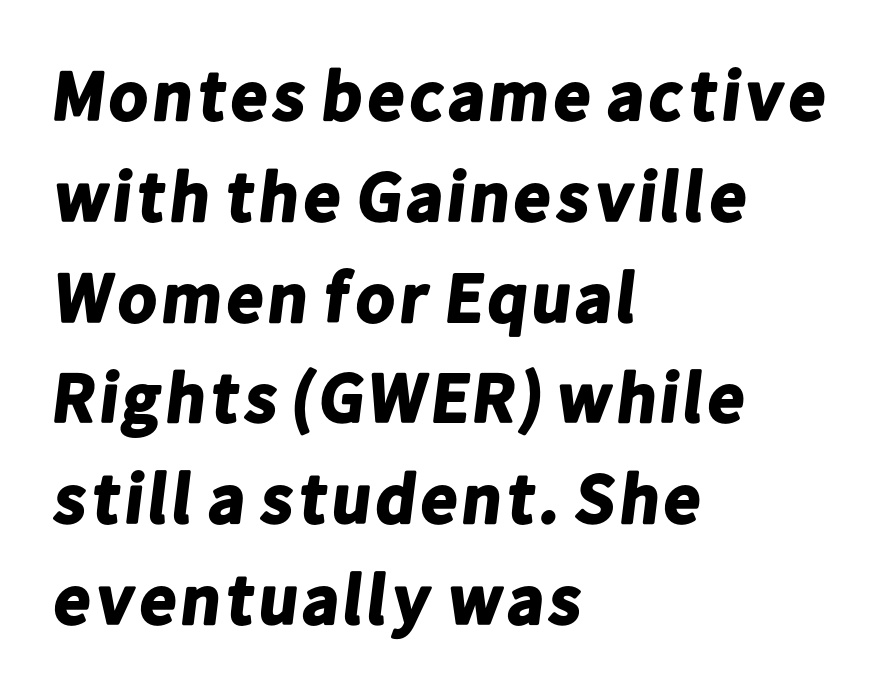
Each line starts at the same left margin while the right side varies. Do the characters align in a grid? No, the font is proportional. How would I describe the line gaps? Plain and ordinary. In terms of letterspacing, this is plain default setting. This is sans-serif lettering, the kind often seen on screens and signage.
